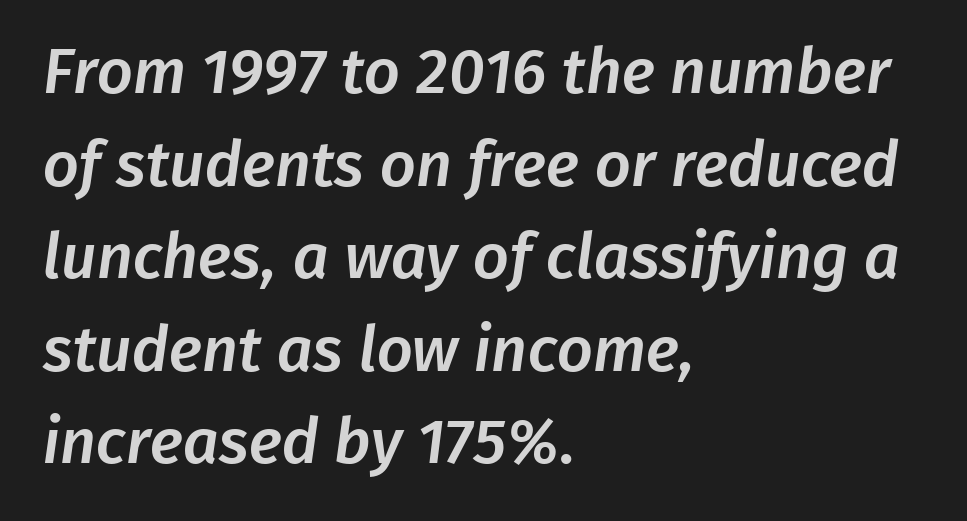
{"serif": "no", "width": "normal", "stroke_contrast": "low", "x_height": "medium", "monospaced": "no", "underline": "no", "align": "left", "line_spacing": "normal", "line_spacing_ratio": 1.47, "letter_spacing": "normal", "letter_spacing_em": 0.0, "glyph_px": 63}
